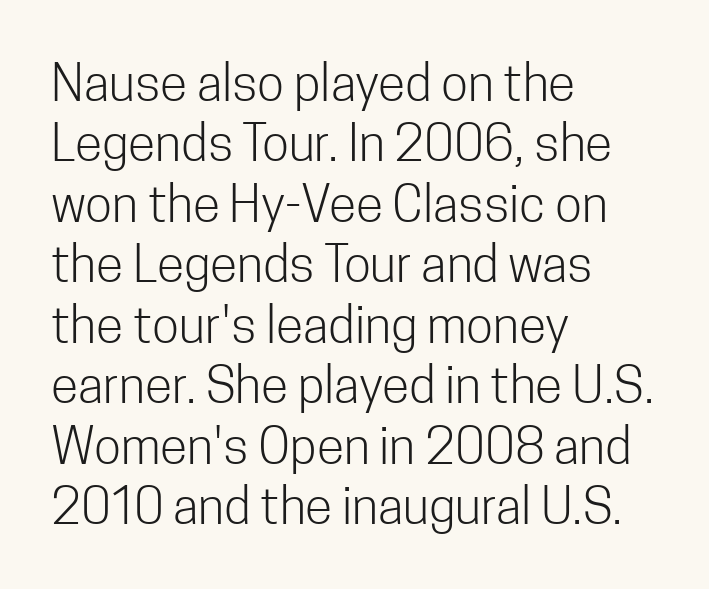
Q: Is the text bold? A: No.
Q: Is the text italic (slanted)? A: No, it is upright.
Q: Is the typeface a serif or a sans-serif typeface? A: Sans-serif.
Q: Is the text underlined? A: No.
Q: How is the paragraph aligned? A: Left-aligned.
Q: Is the spacing between letters normal or unusually wide? A: Normal.
Q: Width (condensed, normal, or wide)? A: Condensed.
Q: Stroke contrast? A: Low.
Q: x-height? A: Medium.
Q: Monospaced? A: No.
